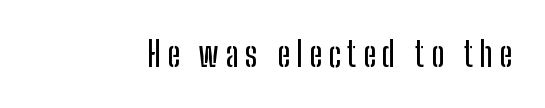
Q: Is the text italic (slanted)? A: No, it is upright.
Q: Is the typeface a serif or a sans-serif typeface? A: Sans-serif.
Q: Is the text underlined? A: No.
Q: Width (condensed, normal, or wide)? A: Condensed.
Q: Stroke contrast? A: Low.
Q: x-height? A: Medium.
Q: Monospaced? A: No.
